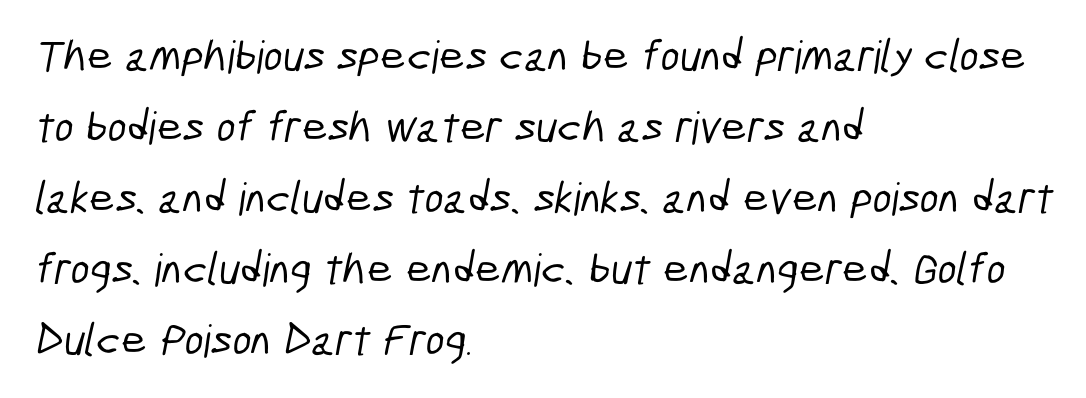
The image shows 45 px condensed sans-serif type; set left-aligned, normal line spacing (1.58x), normal letter spacing, not underlined; low stroke contrast and a medium x-height.
